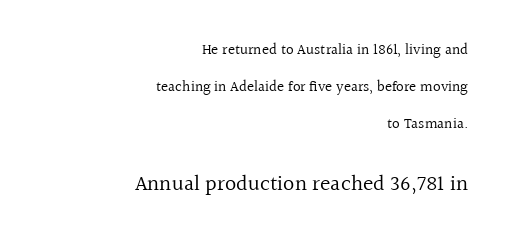
Q: Is the text bold? A: No.
Q: Is the text italic (slanted)? A: No, it is upright.
Q: Is the text underlined? A: No.
Q: How is the paragraph aligned? A: Right-aligned.
Q: Is the spacing between letters normal or unusually wide? A: Normal.
Q: Is the spacing between lines tight, normal or loose? A: Loose.
Q: Which block of text is set in a larger size, the first (top) or the second (bottom)? A: The second (bottom) one.
